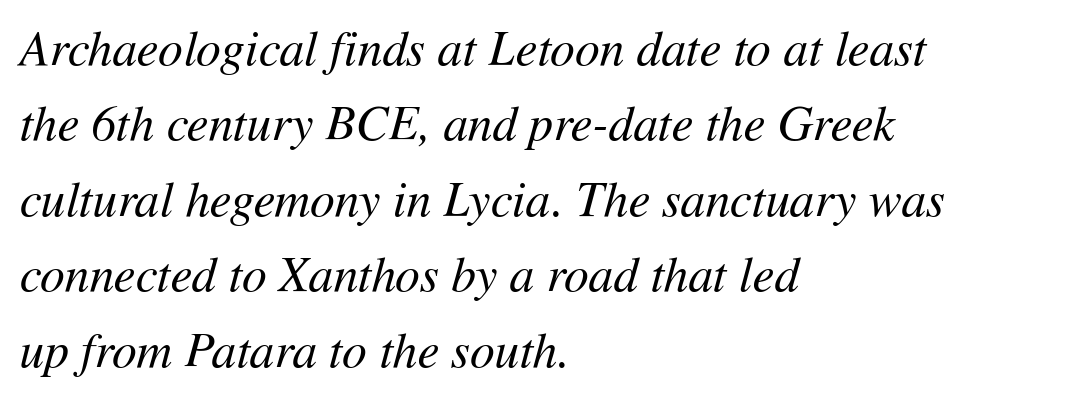
These lines are rendered in a variable-pitch font. How are the letters spaced? Ordinarily, with no added tracking. Leading: standard. This rendering features lettering with no underline.
